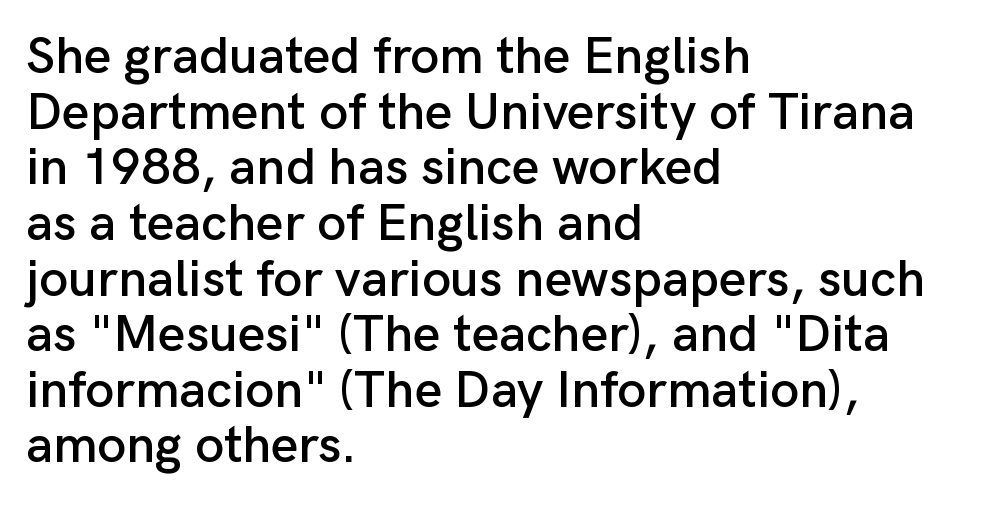
{"serif": "no", "italic": "no", "width": "normal", "stroke_contrast": "low", "x_height": "medium", "monospaced": "no", "underline": "no", "align": "left", "line_spacing": "tight", "line_spacing_ratio": 1.07, "letter_spacing": "normal", "letter_spacing_em": 0.0, "glyph_px": 52}
